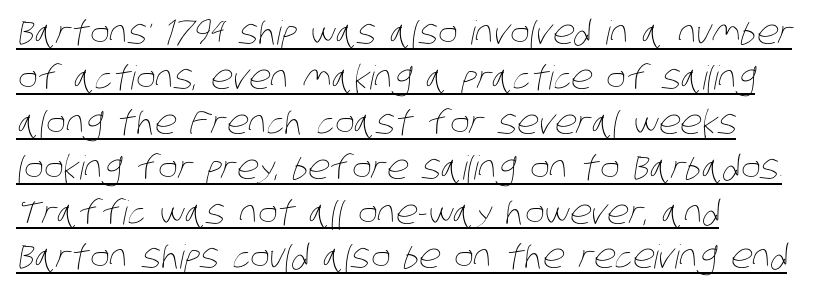
The image shows 33 px thin, condensed type; set left-aligned, normal line spacing (1.36x), normal letter spacing, underlined; low stroke contrast and a large x-height.
